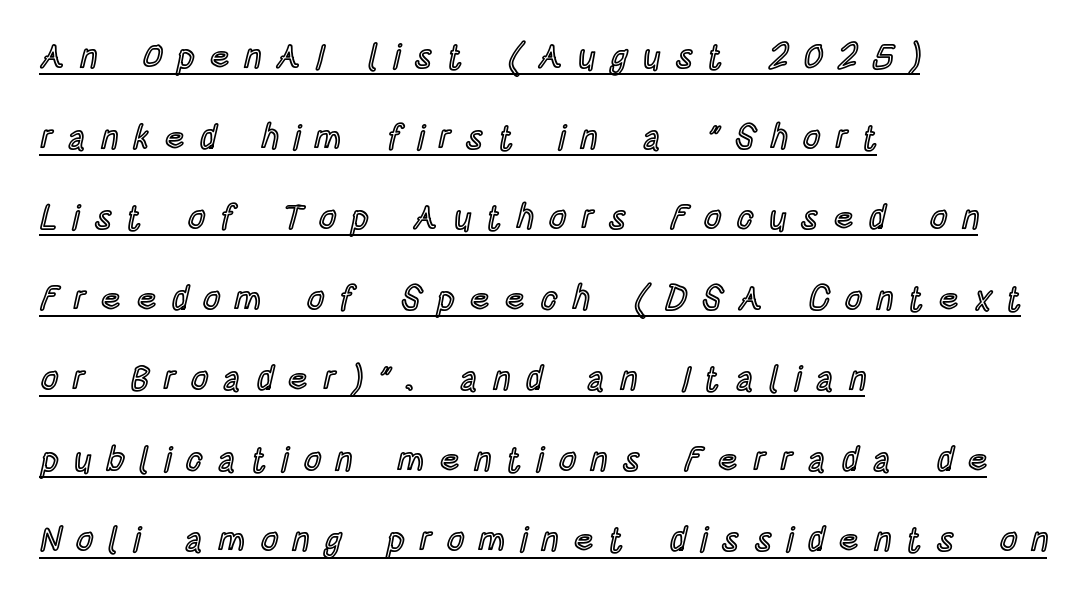
Q: Is the text italic (slanted)? A: Yes.
Q: Is the text underlined? A: Yes.
Q: How is the paragraph aligned? A: Left-aligned.
Q: Is the spacing between letters normal or unusually wide? A: Unusually wide.
Q: Is the spacing between lines tight, normal or loose? A: Loose.
Q: Width (condensed, normal, or wide)? A: Condensed.
Q: x-height? A: Large.
Q: Monospaced? A: No.
